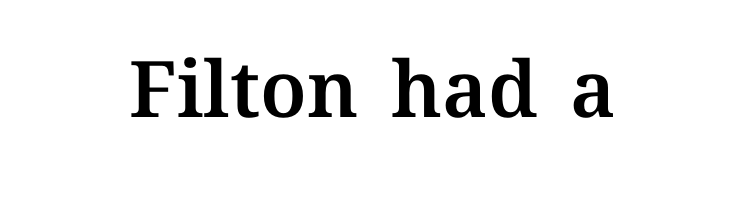
The image shows 78 px text type, upright; set centered, normal letter spacing, not underlined; medium stroke contrast and a medium x-height.
